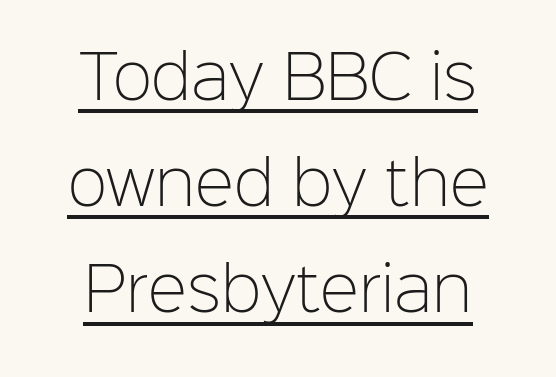
The image shows 59 px light sans-serif type, upright; set line spacing 1.8x, normal letter spacing, underlined; low stroke contrast and a medium x-height.
